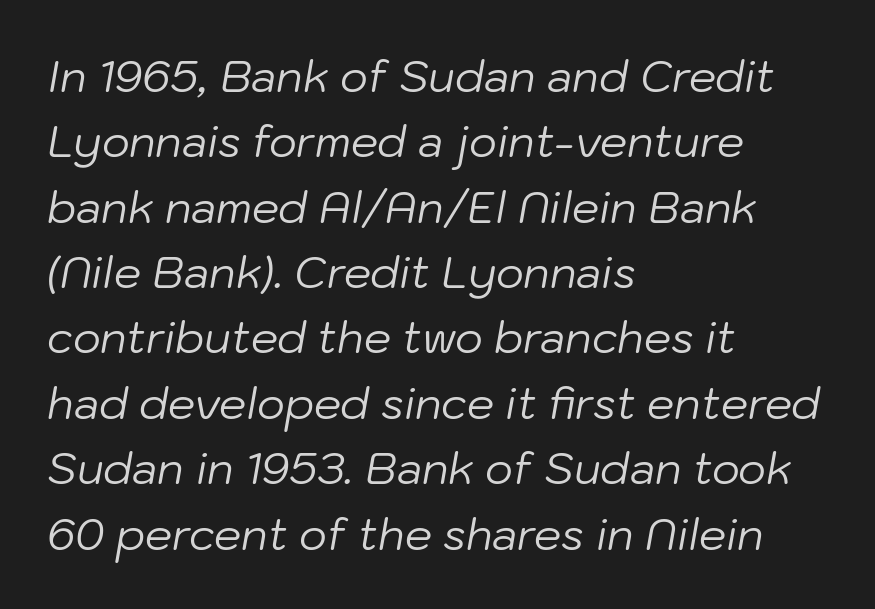
Q: Is the text bold? A: No.
Q: Is the text italic (slanted)? A: Yes, it leans right by about 10 degrees.
Q: Is the text underlined? A: No.
Q: How is the paragraph aligned? A: Left-aligned.
Q: Is the spacing between letters normal or unusually wide? A: Normal.
Q: Is the spacing between lines tight, normal or loose? A: Normal.
Q: Width (condensed, normal, or wide)? A: Normal.
Q: Stroke contrast? A: Low.
Q: x-height? A: Medium.
Q: Monospaced? A: No.
